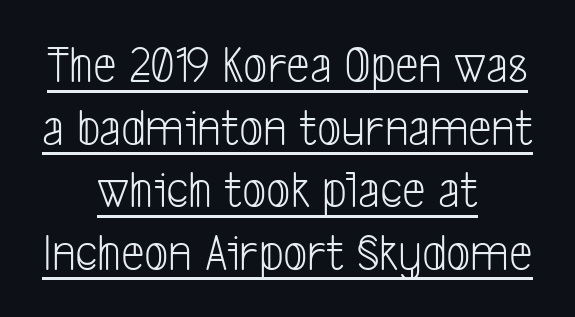
The image shows 53 px light, condensed sans-serif type; set centered, line spacing 1.18x, normal letter spacing, underlined; low stroke contrast and a medium x-height.
